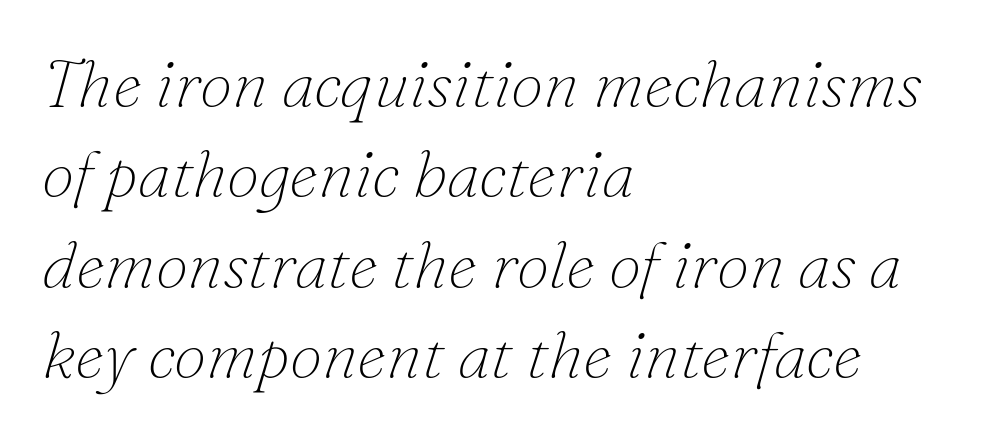
Q: Is the text bold? A: No.
Q: Is the text italic (slanted)? A: Yes, it leans right by about 16 degrees.
Q: Is the typeface a serif or a sans-serif typeface? A: Serif.
Q: Is the text underlined? A: No.
Q: How is the paragraph aligned? A: Left-aligned.
Q: Is the spacing between letters normal or unusually wide? A: Normal.
Q: Is the spacing between lines tight, normal or loose? A: Normal.
Q: Width (condensed, normal, or wide)? A: Normal.
Q: Stroke contrast? A: Low.
Q: x-height? A: Small.
Q: Monospaced? A: No.
